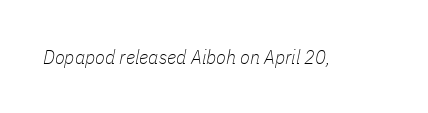
{"italic": "yes", "lean": "right", "slant_degrees": 11, "bold": "no", "underline": "no", "letter_spacing": "normal", "letter_spacing_em": 0.0, "glyph_px": 20}
